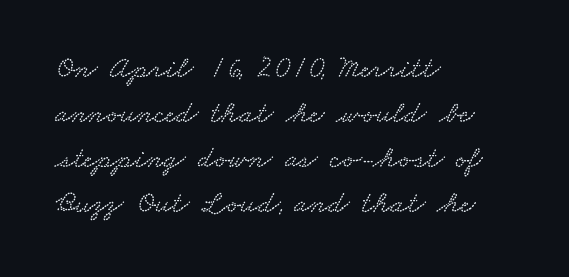
Compared with a centered layout, this one pins lines to the left instead. These lines are rendered in a variable-pitch font. Has an underline been added? It has not. Tracking here is standard; glyphs follow each other at the usual distance. The rows are spaced the way most documents space them.
